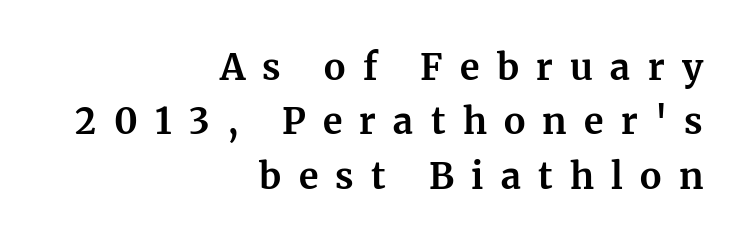
The image shows 36 px bold serif type, upright; set right-aligned, normal line spacing (1.51x), unusually wide letter spacing (+0.48 em), not underlined; medium stroke contrast and a medium x-height.
